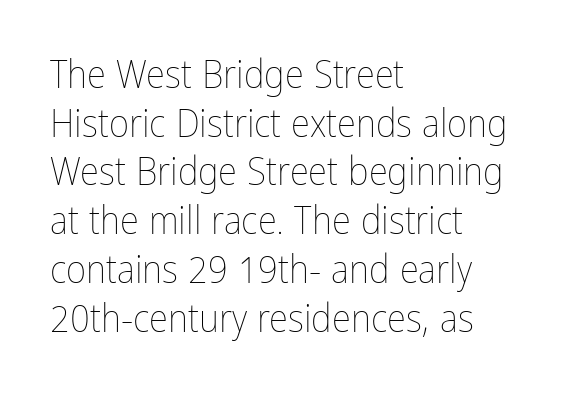
Vertical strokes here are truly vertical. Counters stay open thanks to moderate or lighter strokes. This sample keeps an unexceptional amount of space between lines. All the whitespace from short lines collects on the right.
